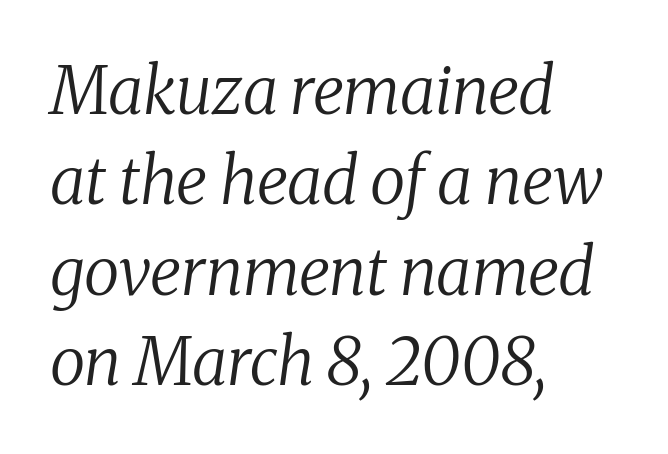
The image shows 65 px regular-weight serif type, italic (leaning right); set left-aligned, normal line spacing (1.39x), normal letter spacing, not underlined; medium stroke contrast and a medium x-height.
